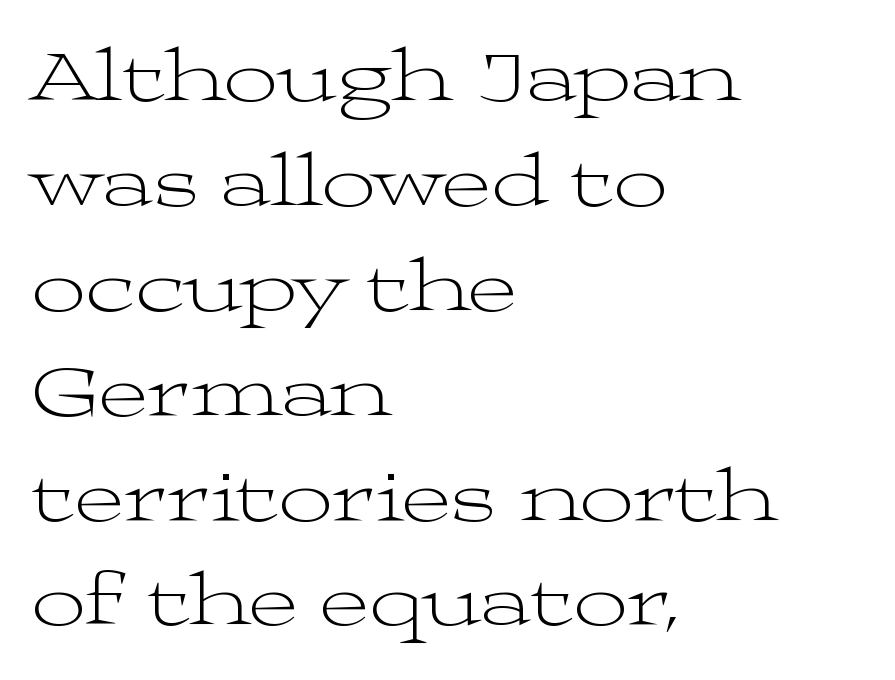
Proportional: the letters do not fall into vertical columns. Default kerning and tracking; the words read as compact shapes. Check under the words: just untouched page. Tall strokes in this sample are plumb rather than angled. Horizontal bands of white between lines are of average thickness.
